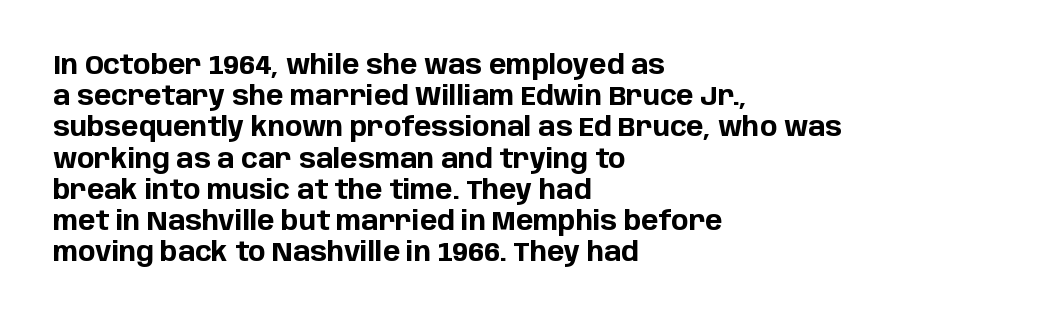
Q: Is the text bold? A: Yes.
Q: Is the text italic (slanted)? A: No, it is upright.
Q: Is the text underlined? A: No.
Q: How is the paragraph aligned? A: Left-aligned.
Q: Is the spacing between letters normal or unusually wide? A: Normal.
